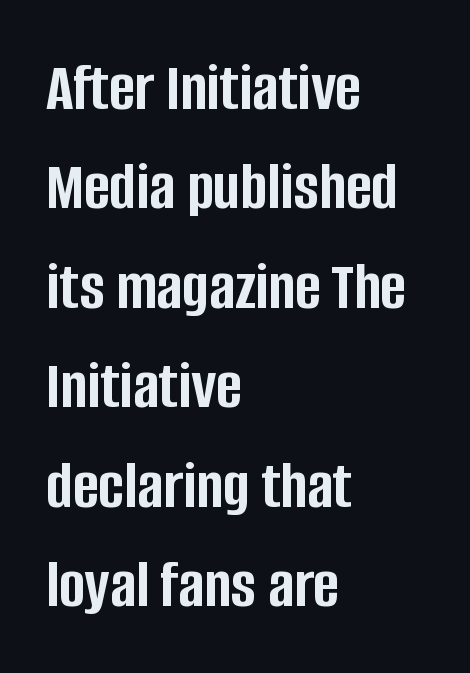
{"serif": "no", "italic": "no", "bold": "yes", "weight": "semibold", "width": "condensed", "stroke_contrast": "low", "x_height": "large", "monospaced": "no", "underline": "no", "align": "left", "line_spacing": "normal", "line_spacing_ratio": 1.42, "letter_spacing": "normal", "letter_spacing_em": 0.0, "glyph_px": 70}
